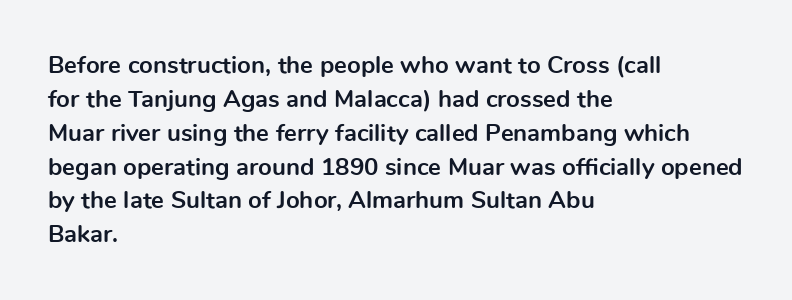
Check under the words: just untouched page. The lettering stays uniformly vertical, giving the passage a roman look. Does the weight exceed regular? Yes, all the way to bold. Leading: standard.
